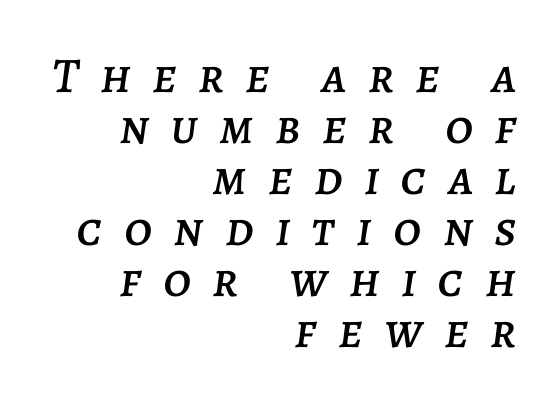
The image shows 50 px text type, italic (leaning right); set right-aligned, tight line spacing (1.02x), unusually wide letter spacing (+0.43 em), not underlined; low stroke contrast and a large x-height.
